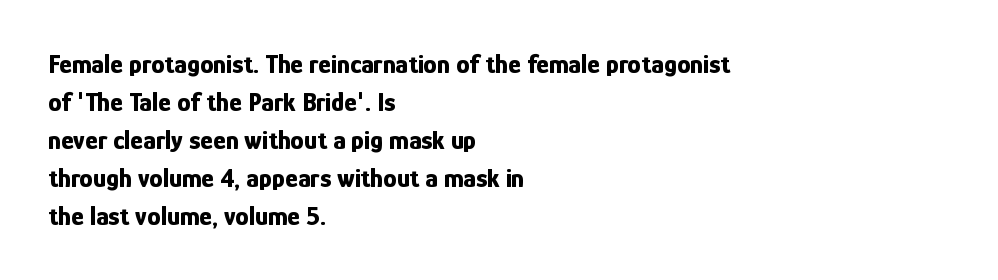
The image shows 27 px bold type, upright; set left-aligned, normal line spacing (1.41x), normal letter spacing, not underlined.
